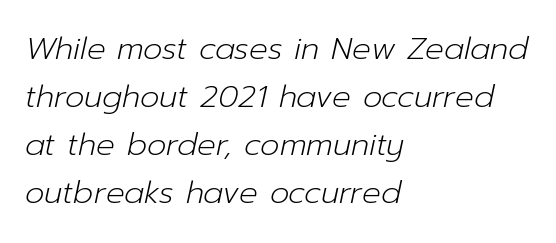
The image shows 31 px light type, italic (leaning right); set left-aligned, normal line spacing (1.55x), normal letter spacing, not underlined; low stroke contrast and a medium x-height.
